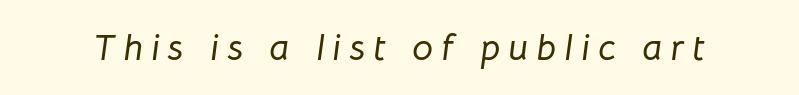
The image shows 37 px text type, italic (leaning right); set unusually wide letter spacing (+0.22 em), not underlined; low stroke contrast and a medium x-height.
